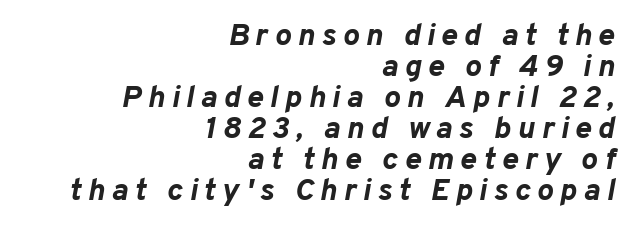
Students, observe: this is what under-led, compact text looks like. The glyphs are unaccompanied by any horizontal stroke below them. Heft: maximum for text — a bold. Does the copy run flush right? Yes — the right margin is perfectly even. Proportional: the letters do not fall into vertical columns.
